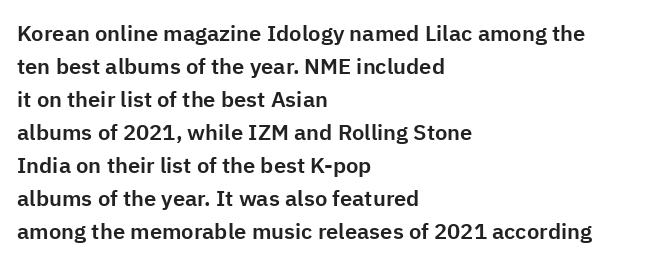
A clean baseline with only descenders dipping below it. Standard letterfit; no display-style spreading of the glyphs. Notice how descenders clear the ascenders below comfortably — that's standard leading. It's the straight-up-and-down kind of type. Does the copy run flush right? No — it runs flush left.
